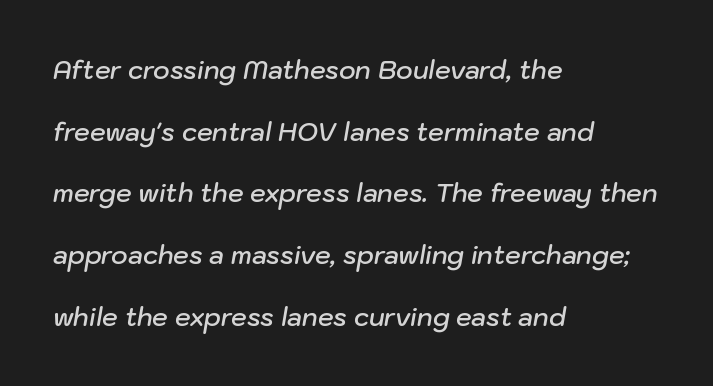
Q: Is the text bold? A: Semi-bold.
Q: Is the text italic (slanted)? A: Yes, it leans right by about 10 degrees.
Q: Is the text underlined? A: No.
Q: How is the paragraph aligned? A: Left-aligned.
Q: Is the spacing between letters normal or unusually wide? A: Normal.
Q: Is the spacing between lines tight, normal or loose? A: Loose.
